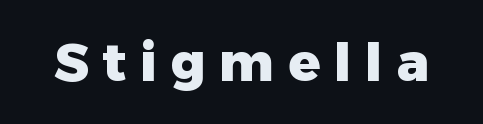
Look at the bottom of the vertical strokes: they stop flat, with no serifs. Caption: expanded tracking, letters set apart. Descender tails drop into unmarked territory. Ascenders rise straight up at ninety degrees. Looks like regular typesetting: each glyph gets only the width it needs. As a designer I'd log this as weight 700, bold.
